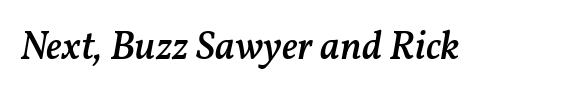
The image shows 40 px semibold type, italic (leaning right); set normal letter spacing, not underlined; medium stroke contrast and a medium x-height.
